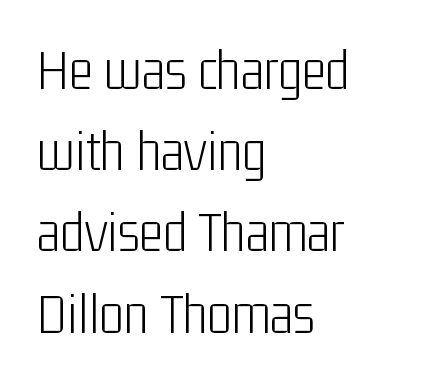
Q: Is the text bold? A: No.
Q: Is the text italic (slanted)? A: No, it is upright.
Q: Is the typeface a serif or a sans-serif typeface? A: Sans-serif.
Q: Is the text underlined? A: No.
Q: How is the paragraph aligned? A: Left-aligned.
Q: Is the spacing between letters normal or unusually wide? A: Normal.
Q: Is the spacing between lines tight, normal or loose? A: Normal.
Q: Width (condensed, normal, or wide)? A: Condensed.
Q: Stroke contrast? A: Low.
Q: x-height? A: Medium.
Q: Monospaced? A: No.
